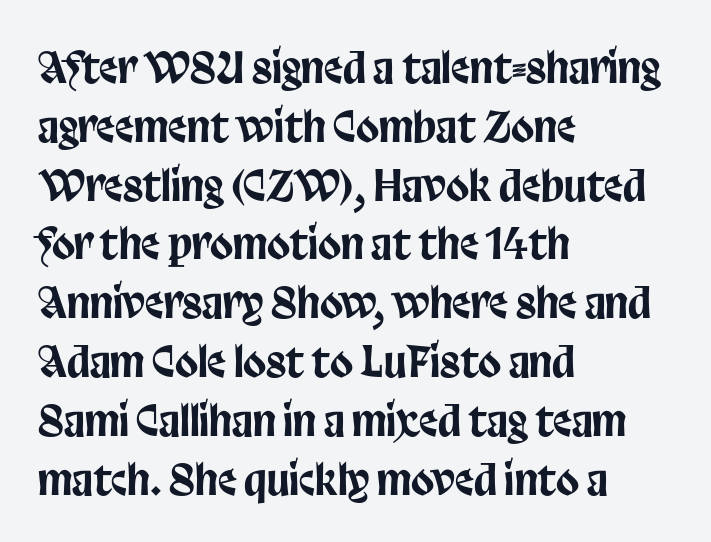
The area under the type is left untouched. This block has exactly the height ordinary leading produces. In terms of letterform style, serifs are entirely absent. The passage shown is typed in a proportional face where columns would drift. Alignment: flush left. Look at the tracking — it's just the regular setting, nothing added.
